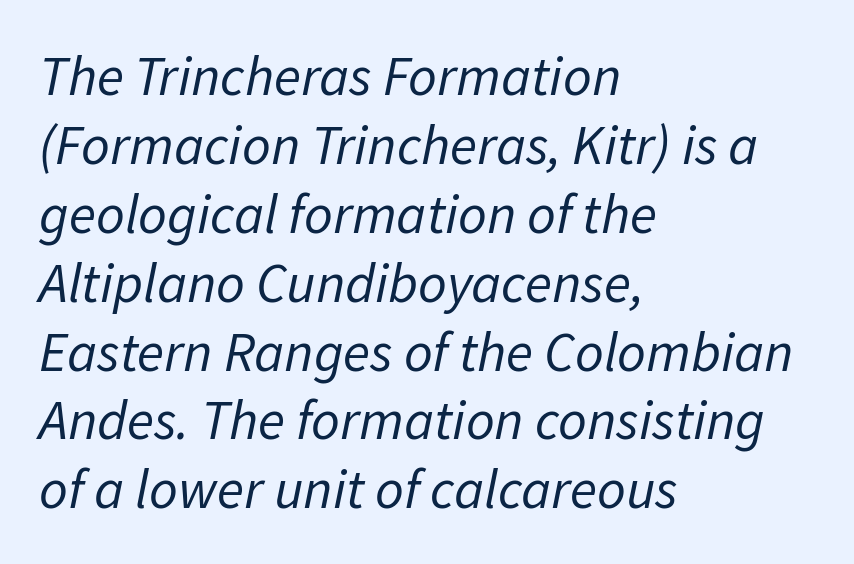
Q: Is the text bold? A: No.
Q: Is the text italic (slanted)? A: Yes, it leans right by about 11 degrees.
Q: Is the text underlined? A: No.
Q: How is the paragraph aligned? A: Left-aligned.
Q: Is the spacing between letters normal or unusually wide? A: Normal.
Q: Width (condensed, normal, or wide)? A: Normal.
Q: Stroke contrast? A: Low.
Q: x-height? A: Medium.
Q: Monospaced? A: No.
